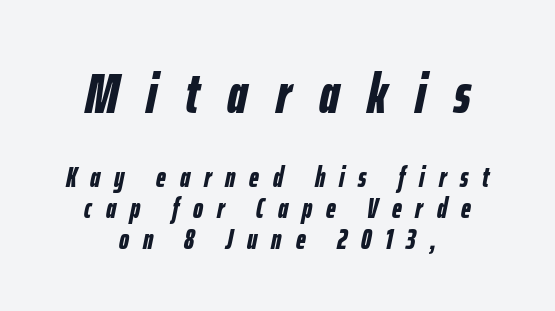
Italic? Definitely — the glyphs are oblique. Beneath every word, the page is bare. The whitespace from short lines is split evenly between both sides. In terms of weight, the rendering is a true, heavy bold.
